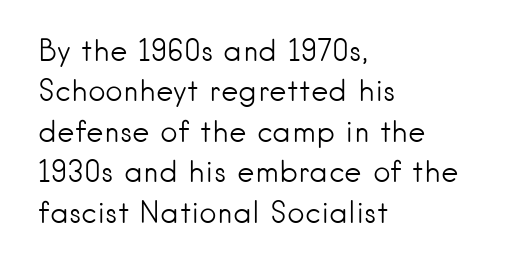
{"serif": "no", "italic": "no", "bold": "no", "weight": "light", "width": "normal", "stroke_contrast": "low", "x_height": "small", "monospaced": "no", "underline": "no", "align": "left", "line_spacing": "normal", "line_spacing_ratio": 1.35, "letter_spacing": "normal", "letter_spacing_em": 0.0, "glyph_px": 30}
